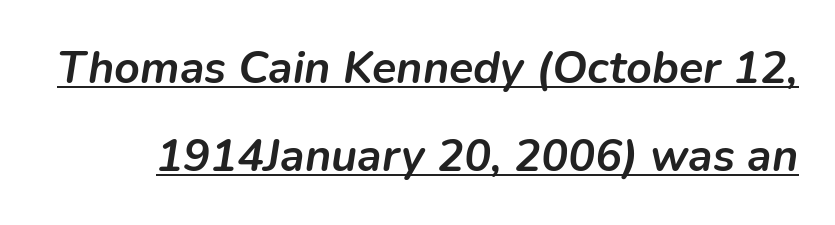
{"italic": "yes", "lean": "right", "slant_degrees": 9, "bold": "yes", "weight": "semibold", "width": "normal", "stroke_contrast": "low", "x_height": "medium", "monospaced": "no", "underline": "yes", "line_spacing": "loose", "line_spacing_ratio": 1.96, "letter_spacing": "normal", "letter_spacing_em": 0.0, "glyph_px": 45}
